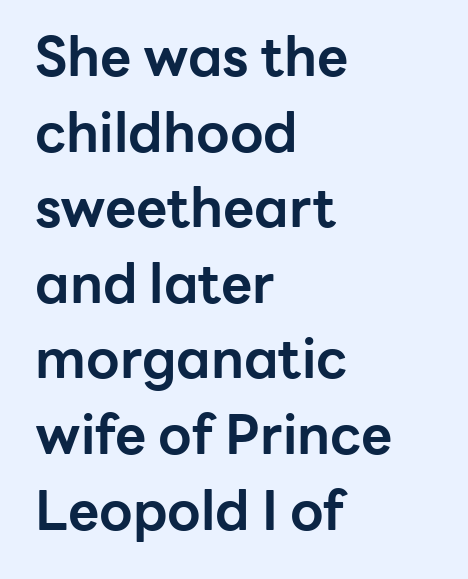
{"serif": "no", "italic": "no", "bold": "yes", "weight": "bold", "width": "normal", "stroke_contrast": "low", "x_height": "medium", "monospaced": "no", "underline": "no", "align": "left", "line_spacing": "normal", "line_spacing_ratio": 1.4, "letter_spacing": "normal", "letter_spacing_em": 0.0, "glyph_px": 54}
